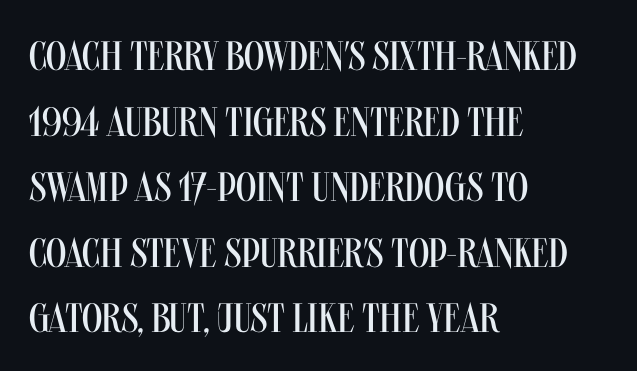
The image shows 41 px regular-weight, condensed sans-serif type, upright; set left-aligned, normal line spacing (1.6x), normal letter spacing, not underlined; medium stroke contrast and a large x-height.
